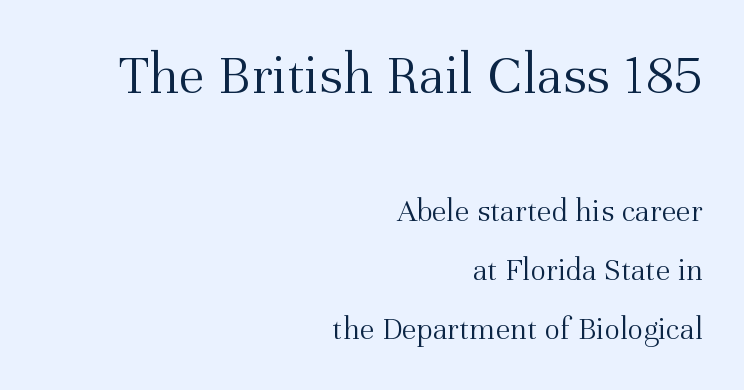
Q: Is the text bold? A: No.
Q: Is the text italic (slanted)? A: No, it is upright.
Q: Is the typeface a serif or a sans-serif typeface? A: Serif.
Q: Is the text underlined? A: No.
Q: How is the paragraph aligned? A: Right-aligned.
Q: Is the spacing between letters normal or unusually wide? A: Normal.
Q: Which block of text is set in a larger size, the first (top) or the second (bottom)? A: The first (top) one.
Q: Width (condensed, normal, or wide)? A: Normal.
Q: Stroke contrast? A: Medium.
Q: x-height? A: Medium.
Q: Monospaced? A: No.
